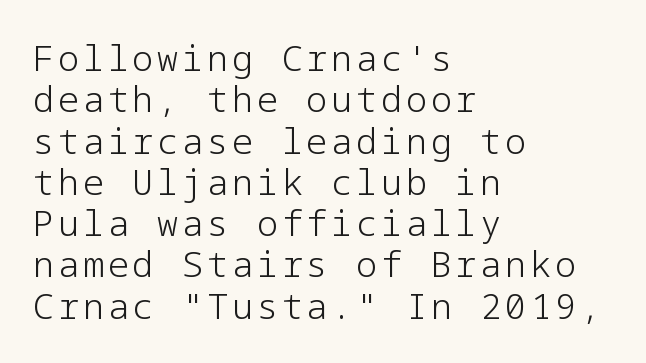
What kind of face is this? One without serifs — a sans. Compared with a typical body face, this is equally light or lighter still. One-word summary of the alignment: left. This rendering features lettering with no underline. Designer's note — italics off, roman on.
